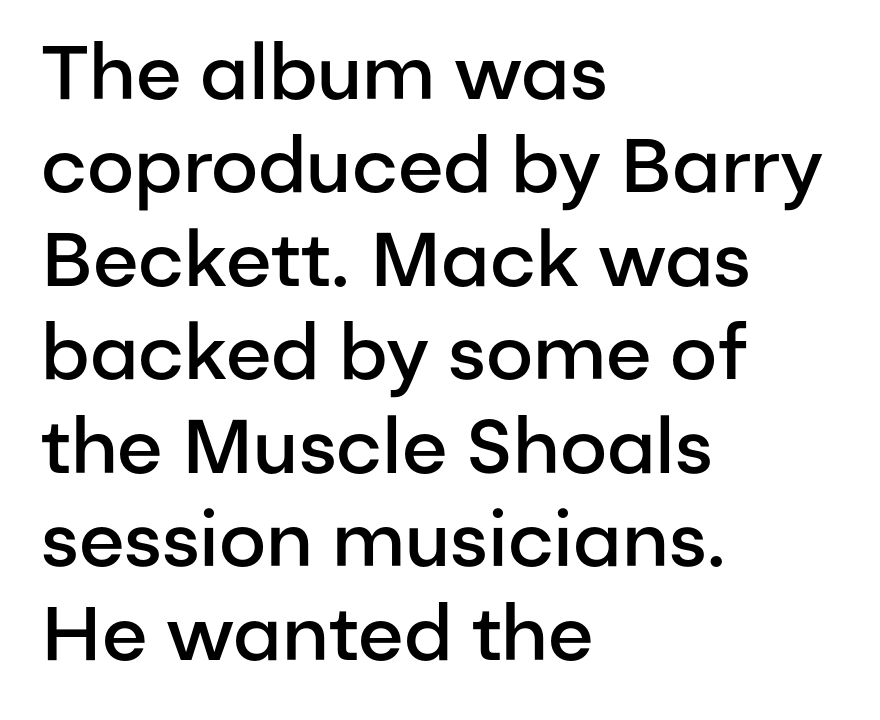
The foot of each line stays bare and open. Slightly chunky letters — semibold, I'd say, not full bold. Posture: vertical. Every row of glyphs begins at an identical x-position on the left. The face used here is rendered with its standard letterfit. You could not count columns in this text — the font is proportionally spaced.
